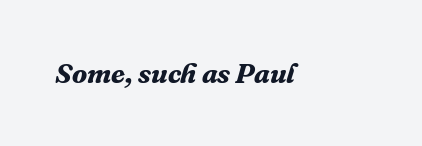
Does extra space separate the letters? No, they use regular spacing. Looks like regular typesetting: each glyph gets only the width it needs. The passage shown is emphatically bold. Quick note: italic. Glance below the letters and you will spot only blank space. Examine the stroke ends and you'll spot serifs.
